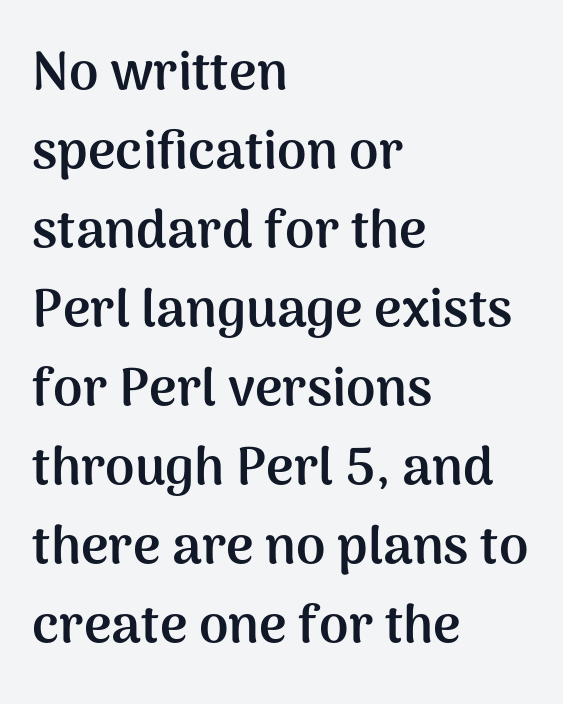
{"serif": "no", "italic": "no", "bold": "yes", "weight": "semibold", "width": "normal", "stroke_contrast": "medium", "x_height": "medium", "monospaced": "no", "underline": "no", "align": "left", "line_spacing": "normal", "line_spacing_ratio": 1.49, "letter_spacing": "normal", "letter_spacing_em": 0.0, "glyph_px": 53}
